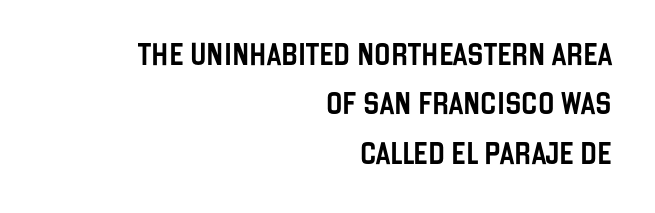
{"italic": "no", "underline": "no", "align": "right", "line_spacing": "loose", "line_spacing_ratio": 2.25, "letter_spacing": "normal", "letter_spacing_em": 0.0, "glyph_px": 22}
